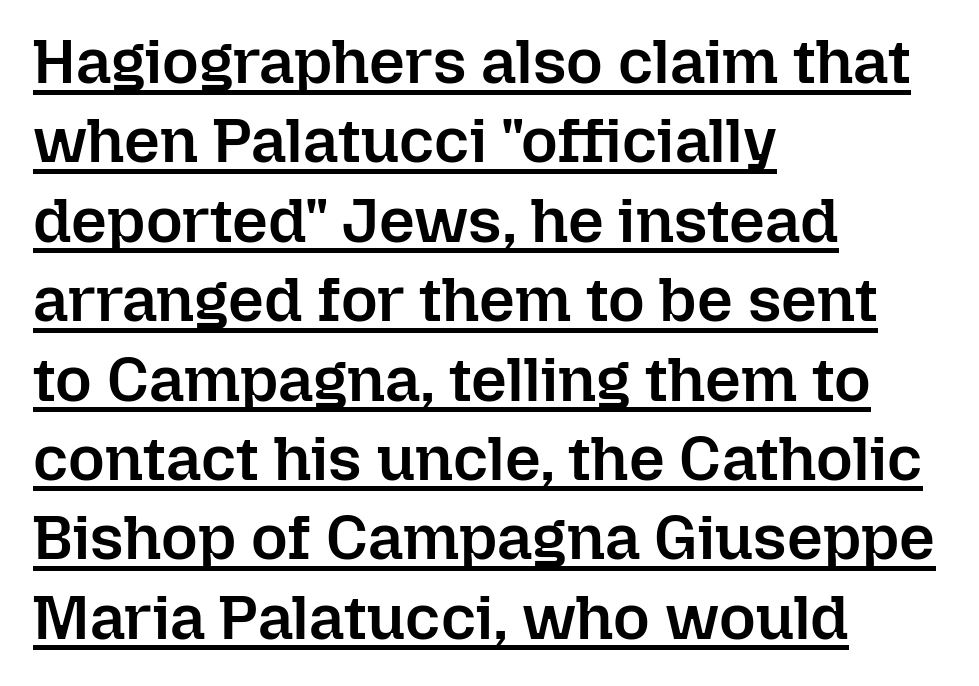
The image shows 63 px semibold type, upright; set left-aligned, normal line spacing (1.26x), normal letter spacing, underlined; low stroke contrast and a medium x-height.
